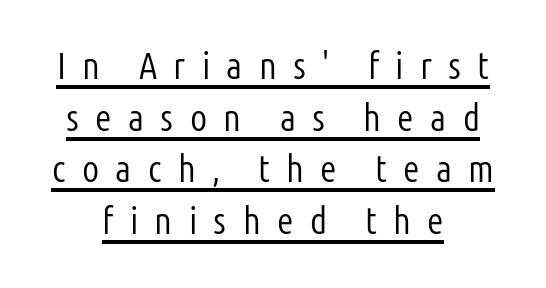
Q: Is the text bold? A: No.
Q: Is the text italic (slanted)? A: No, it is upright.
Q: Is the typeface a serif or a sans-serif typeface? A: Sans-serif.
Q: Is the text underlined? A: Yes.
Q: How is the paragraph aligned? A: Centered.
Q: Is the spacing between letters normal or unusually wide? A: Unusually wide.
Q: Is the spacing between lines tight, normal or loose? A: Normal.
Q: Width (condensed, normal, or wide)? A: Condensed.
Q: Stroke contrast? A: Low.
Q: x-height? A: Medium.
Q: Monospaced? A: No.
